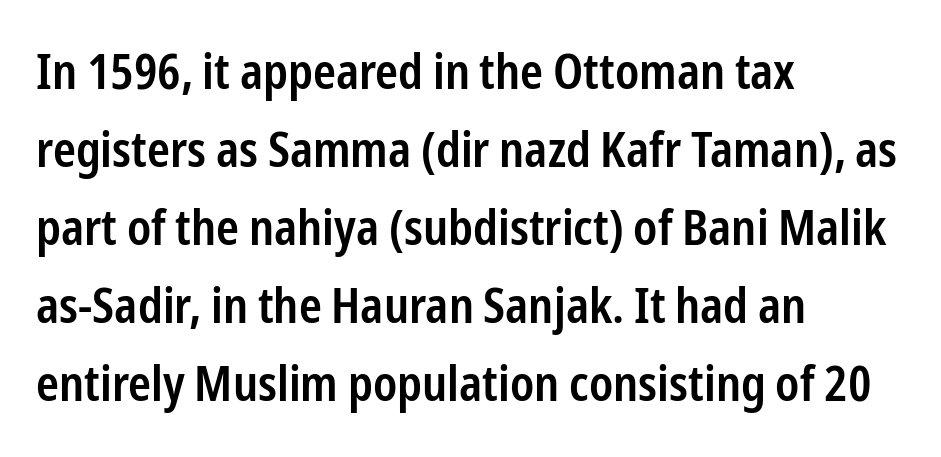
{"serif": "no", "italic": "no", "bold": "semi", "weight": "semibold", "width": "condensed", "stroke_contrast": "low", "x_height": "medium", "monospaced": "no", "underline": "no", "align": "left", "line_spacing": "normal", "line_spacing_ratio": 1.59, "letter_spacing": "normal", "letter_spacing_em": 0.0, "glyph_px": 49}
